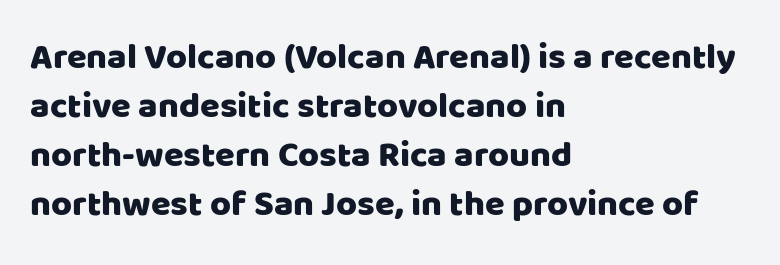
Q: Is the text italic (slanted)? A: No, it is upright.
Q: Is the typeface a serif or a sans-serif typeface? A: Sans-serif.
Q: Is the text underlined? A: No.
Q: How is the paragraph aligned? A: Left-aligned.
Q: Is the spacing between letters normal or unusually wide? A: Normal.
Q: Is the spacing between lines tight, normal or loose? A: Normal.
Q: Width (condensed, normal, or wide)? A: Normal.
Q: Stroke contrast? A: Low.
Q: x-height? A: Large.
Q: Monospaced? A: No.
